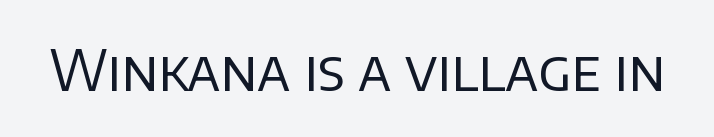
The image shows 56 px regular-weight sans-serif type, upright; set normal letter spacing, not underlined; low stroke contrast and a large x-height.
